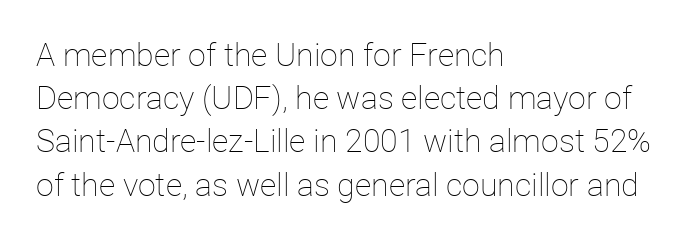
The image shows 32 px thin type, upright; set left-aligned, normal line spacing (1.35x), normal letter spacing, not underlined; low stroke contrast and a medium x-height.
